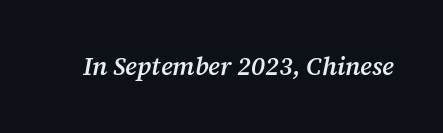
Designer's note — italics engaged. Each word holds together tightly as a unit, with standard inter-letter gaps. Each row of text sits above clean, open space. Strokes here are thickened, but only to semibold level.
